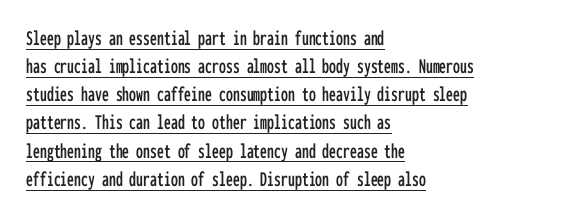
Line starts are locked; line ends wander. This block has exactly the height ordinary leading produces. This is underlined copy, the kind a proofreader might mark for attention. Nobody touched the tracking dial on this one. The letters stand upright; this is a roman face.
